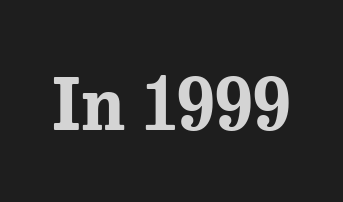
Q: Is the text bold? A: Yes.
Q: Is the text italic (slanted)? A: No, it is upright.
Q: Is the typeface a serif or a sans-serif typeface? A: Serif.
Q: Is the text underlined? A: No.
Q: Is the spacing between letters normal or unusually wide? A: Normal.
Q: Width (condensed, normal, or wide)? A: Normal.
Q: Stroke contrast? A: Medium.
Q: x-height? A: Medium.
Q: Monospaced? A: No.
